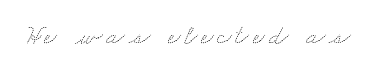
{"bold": "no", "weight": "thin", "width": "wide", "stroke_contrast": "medium", "x_height": "small", "monospaced": "no", "underline": "no", "glyph_px": 28}
